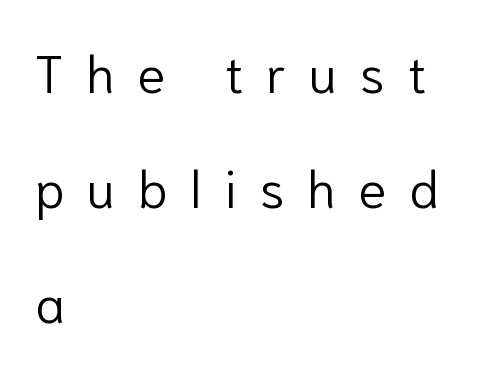
Q: Is the text bold? A: No.
Q: Is the text italic (slanted)? A: No, it is upright.
Q: Is the typeface a serif or a sans-serif typeface? A: Sans-serif.
Q: Is the text underlined? A: No.
Q: How is the paragraph aligned? A: Left-aligned.
Q: Is the spacing between letters normal or unusually wide? A: Unusually wide.
Q: Is the spacing between lines tight, normal or loose? A: Loose.
Q: Width (condensed, normal, or wide)? A: Normal.
Q: Stroke contrast? A: Low.
Q: x-height? A: Medium.
Q: Monospaced? A: No.
